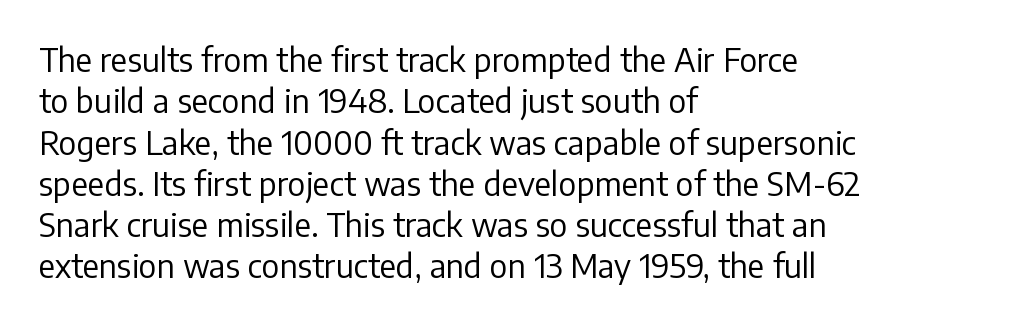
{"serif": "no", "italic": "no", "bold": "no", "weight": "regular", "width": "normal", "stroke_contrast": "low", "x_height": "medium", "monospaced": "no", "underline": "no", "align": "left", "line_spacing": "normal", "line_spacing_ratio": 1.29, "letter_spacing": "normal", "letter_spacing_em": 0.0, "glyph_px": 32}
